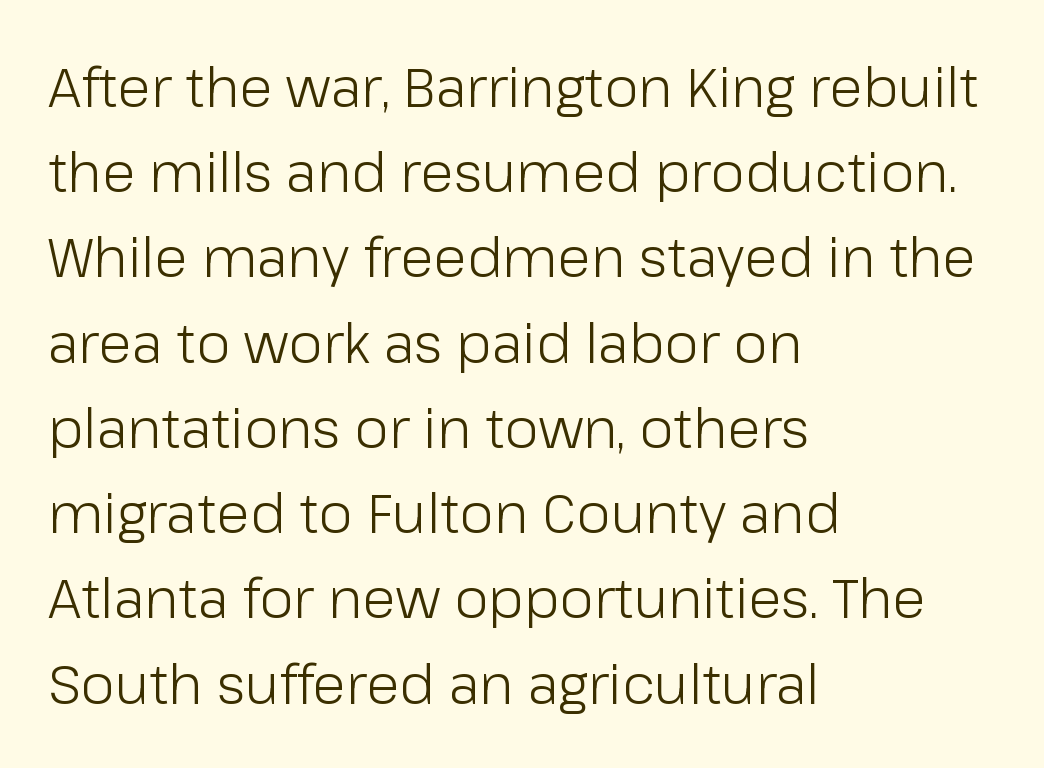
The image shows 55 px light sans-serif type, upright; set left-aligned, normal line spacing (1.55x), normal letter spacing, not underlined; low stroke contrast and a medium x-height.
